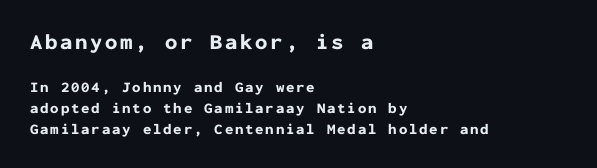
Q: Is the text bold? A: Yes.
Q: Is the text italic (slanted)? A: No, it is upright.
Q: Is the text underlined? A: No.
Q: How is the paragraph aligned? A: Left-aligned.
Q: Is the spacing between lines tight, normal or loose? A: Normal.
Q: Which block of text is set in a larger size, the first (top) or the second (bottom)? A: The first (top) one.
